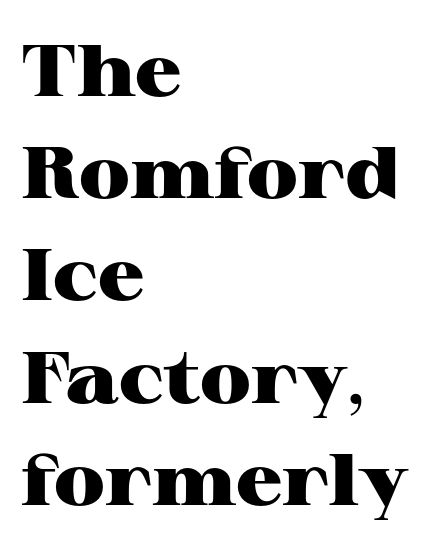
The lettering holds an erect, upright posture throughout. Plain, unruled lines of type. If you measured baseline to baseline, you'd find a middling distance. What kind of face is this? One with serifs.
